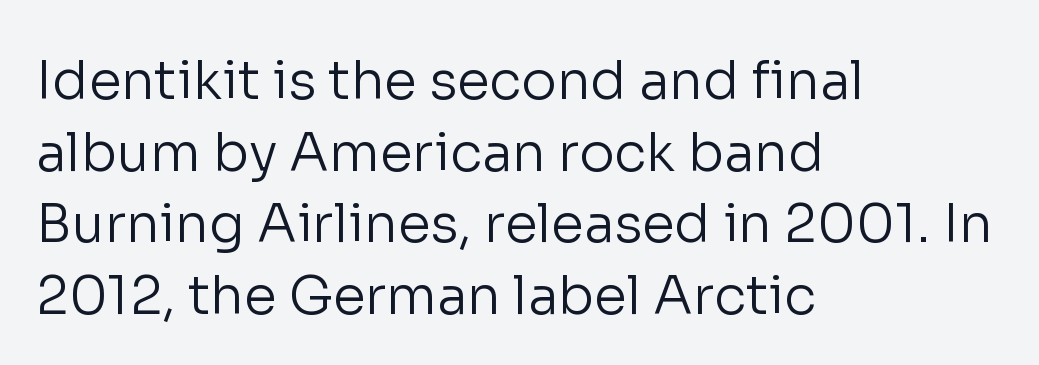
Typographically, this falls in the sans-serif category. The specimen omits any rule beneath the text block's lines. The passage shown is typed in a proportional face where columns would drift. The letters sit at their default tracking, neither squeezed nor spread.
